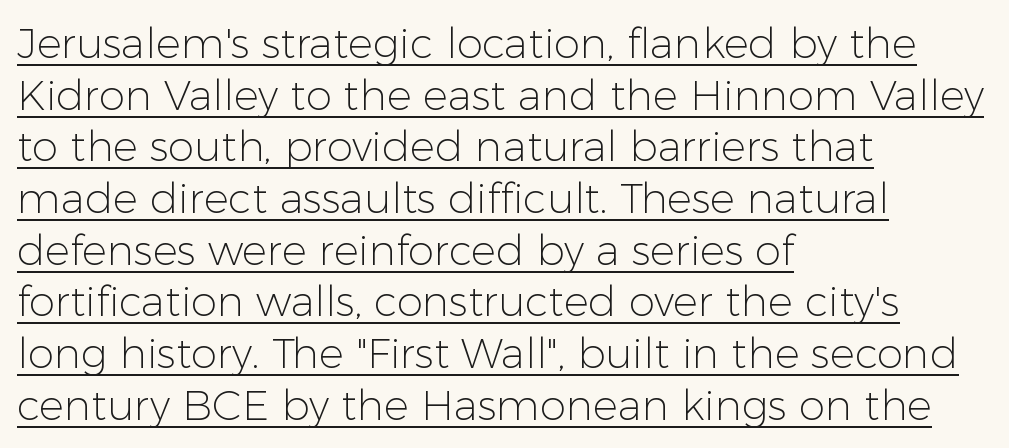
Q: Is the text bold? A: No.
Q: Is the text italic (slanted)? A: No, it is upright.
Q: Is the typeface a serif or a sans-serif typeface? A: Sans-serif.
Q: Is the text underlined? A: Yes.
Q: How is the paragraph aligned? A: Left-aligned.
Q: Is the spacing between letters normal or unusually wide? A: Normal.
Q: Width (condensed, normal, or wide)? A: Normal.
Q: Stroke contrast? A: Low.
Q: x-height? A: Medium.
Q: Monospaced? A: No.
